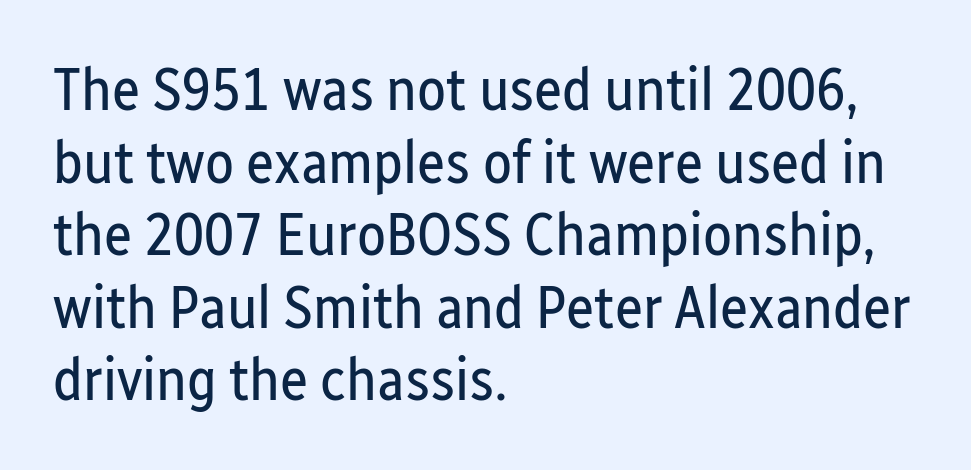
The image shows 60 px regular-weight, condensed sans-serif type, upright; set left-aligned, line spacing 1.21x, normal letter spacing, not underlined; low stroke contrast and a medium x-height.
